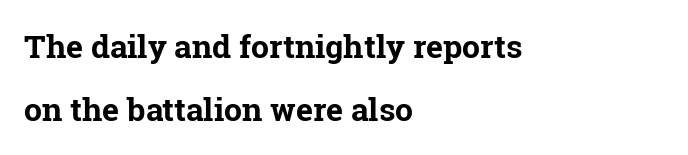
{"serif": "yes", "italic": "no", "bold": "yes", "weight": "bold", "width": "normal", "stroke_contrast": "low", "x_height": "medium", "monospaced": "no", "underline": "no", "align": "left", "line_spacing": "loose", "line_spacing_ratio": 1.98, "letter_spacing": "normal", "letter_spacing_em": 0.0, "glyph_px": 32}
